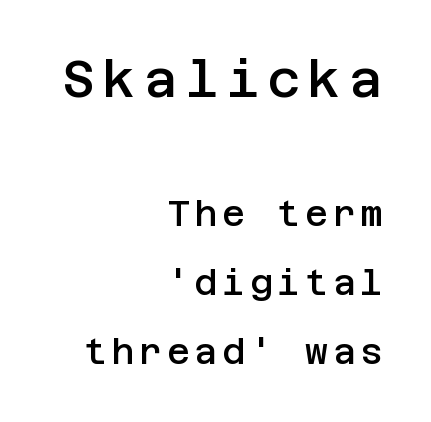
{"serif": "no", "italic": "no", "bold": "semi", "weight": "semibold", "width": "normal", "stroke_contrast": "low", "x_height": "large", "underline": "no", "align": "right", "line_spacing": "loose", "line_spacing_ratio": 1.98, "larger_block": "first", "size_ratio": 1.49, "glyph_px": 52}
